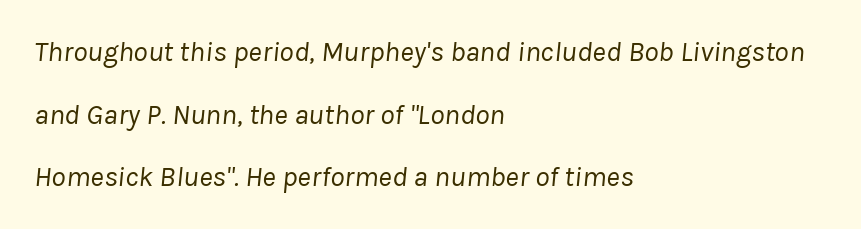
Designer's note — italics engaged. Check under the words: just untouched page. The tracking reads as untouched default to a designer's eye. Spacing verdict: proportional, widths tailored to each character. Leading is clearly above the norm, producing a sparse column.
